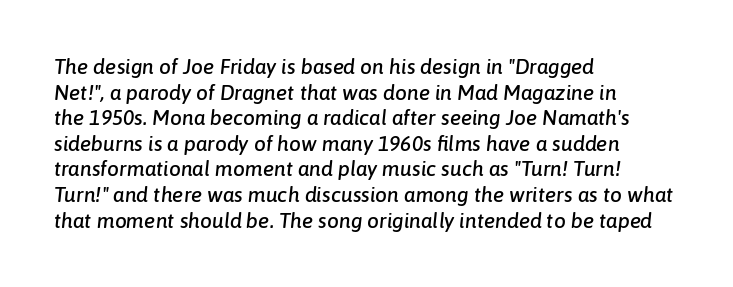
{"italic": "yes", "lean": "right", "slant_degrees": 6, "underline": "no", "align": "left", "line_spacing_ratio": 1.22, "letter_spacing": "normal", "letter_spacing_em": 0.0, "glyph_px": 21}
